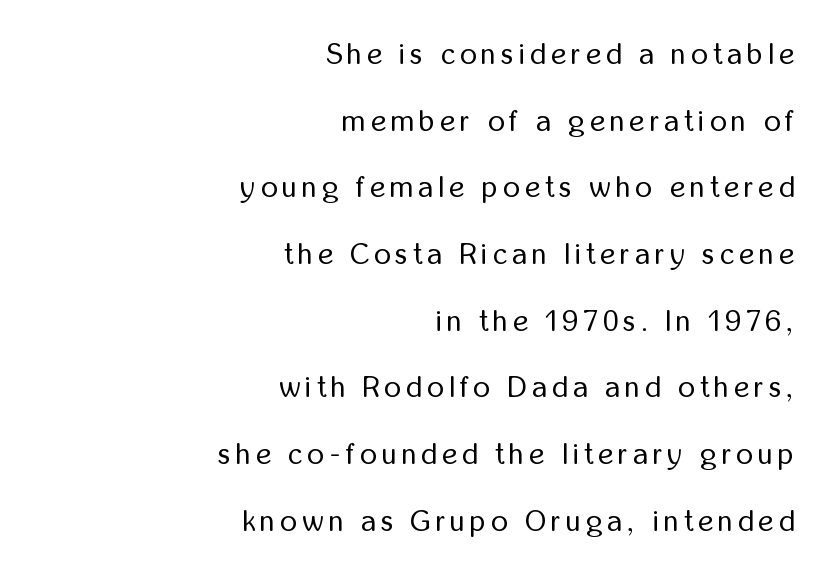
Q: Is the text bold? A: No.
Q: Is the text italic (slanted)? A: No, it is upright.
Q: Is the typeface a serif or a sans-serif typeface? A: Sans-serif.
Q: Is the text underlined? A: No.
Q: How is the paragraph aligned? A: Right-aligned.
Q: Is the spacing between lines tight, normal or loose? A: Loose.
Q: Width (condensed, normal, or wide)? A: Condensed.
Q: Stroke contrast? A: Low.
Q: x-height? A: Medium.
Q: Monospaced? A: No.
